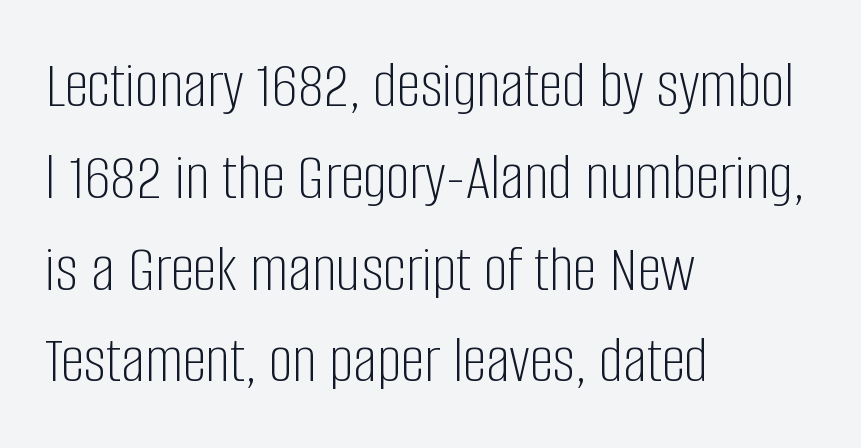
{"serif": "no", "italic": "no", "bold": "no", "weight": "light", "width": "condensed", "stroke_contrast": "low", "x_height": "large", "monospaced": "no", "underline": "no", "align": "left", "line_spacing": "normal", "line_spacing_ratio": 1.37, "letter_spacing": "normal", "letter_spacing_em": 0.0, "glyph_px": 67}
